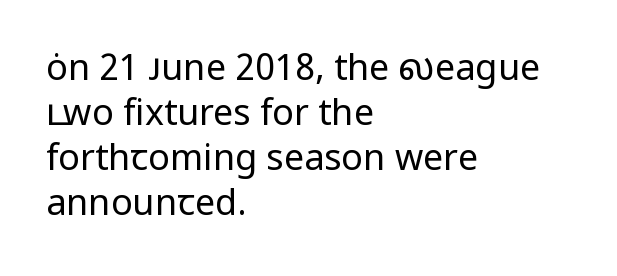
Q: Is the text bold? A: No.
Q: Is the text italic (slanted)? A: No, it is upright.
Q: Is the typeface a serif or a sans-serif typeface? A: Sans-serif.
Q: Is the text underlined? A: No.
Q: How is the paragraph aligned? A: Left-aligned.
Q: Is the spacing between letters normal or unusually wide? A: Normal.
Q: Is the spacing between lines tight, normal or loose? A: Normal.
Q: Width (condensed, normal, or wide)? A: Normal.
Q: Stroke contrast? A: Low.
Q: x-height? A: Medium.
Q: Monospaced? A: No.
